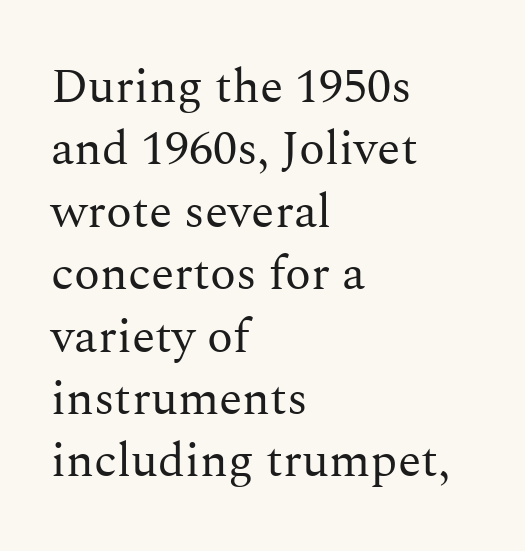
The image shows 48 px regular-weight serif type, upright; set left-aligned, normal line spacing (1.3x), normal letter spacing, not underlined; medium stroke contrast and a medium x-height.
